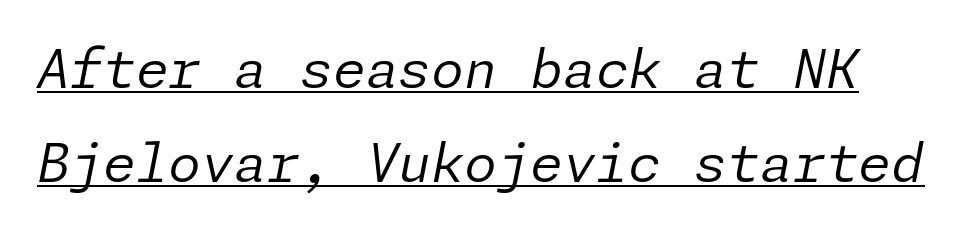
Q: Is the text bold? A: No.
Q: Is the text italic (slanted)? A: Yes, it leans right by about 11 degrees.
Q: Is the text underlined? A: Yes.
Q: Is the spacing between letters normal or unusually wide? A: Normal.
Q: Width (condensed, normal, or wide)? A: Normal.
Q: Stroke contrast? A: Low.
Q: x-height? A: Medium.
